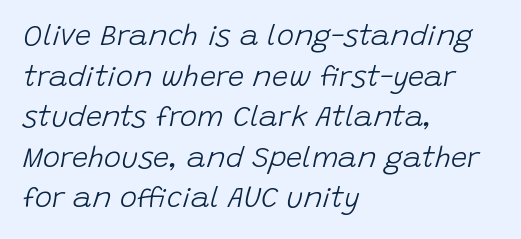
The image shows 29 px light type, italic (leaning right); set left-aligned, normal line spacing (1.4x), normal letter spacing, not underlined; low stroke contrast and a large x-height.
